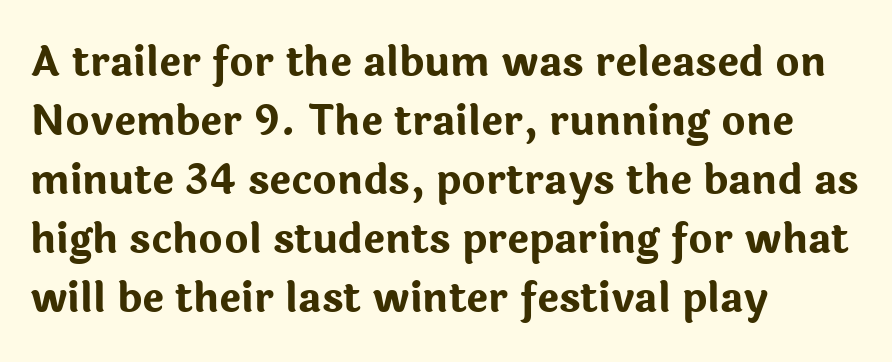
Students, this is bold: see how much ink each stroke carries. The space between consecutive lines is moderate. Style check: upright. Does the copy run flush right? No — it runs flush left. The gaps between neighbouring characters are ordinary and unremarkable. Nope, no serifs anywhere on these letters.
